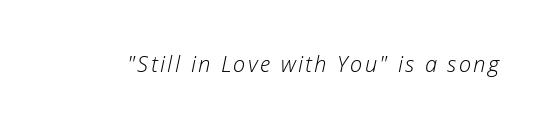
Weight: in the light-to-regular range. The glyphs are unaccompanied by any horizontal stroke below them. Every character sits at an angle, as italics do.
